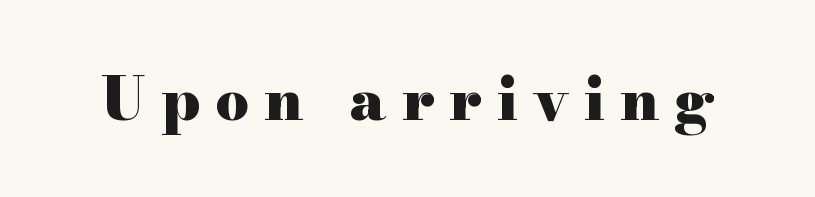
{"serif": "yes", "italic": "no", "bold": "yes", "weight": "heavy", "width": "wide", "stroke_contrast": "high", "x_height": "small", "monospaced": "no", "underline": "no", "letter_spacing": "wide", "letter_spacing_em": 0.26, "glyph_px": 59}
